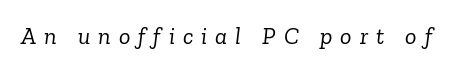
Designer's note — italics engaged. Words float on clear page, feet unadorned. The horizontal fit of the characters is loose and conspicuously gappy. Counters stay open thanks to moderate or lighter strokes.
